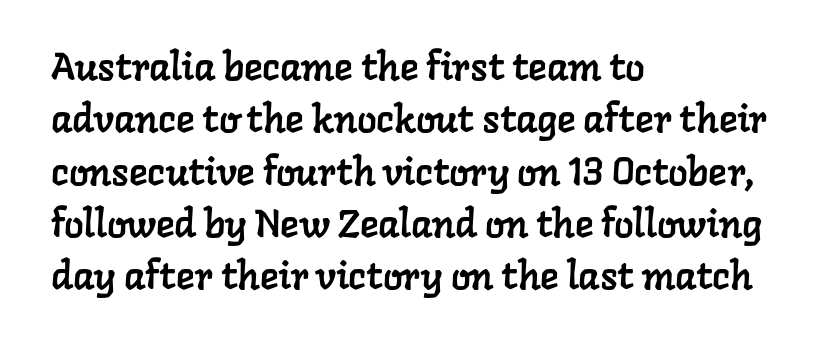
{"serif": "yes", "width": "normal", "stroke_contrast": "low", "x_height": "medium", "monospaced": "no", "underline": "no", "align": "left", "line_spacing": "normal", "line_spacing_ratio": 1.34, "letter_spacing": "normal", "letter_spacing_em": 0.0, "glyph_px": 39}
